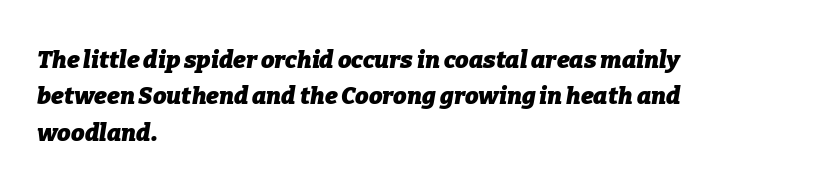
Q: Is the text bold? A: Yes.
Q: Is the text italic (slanted)? A: Yes, it leans right by about 9 degrees.
Q: Is the text underlined? A: No.
Q: How is the paragraph aligned? A: Left-aligned.
Q: Is the spacing between letters normal or unusually wide? A: Normal.
Q: Is the spacing between lines tight, normal or loose? A: Normal.
